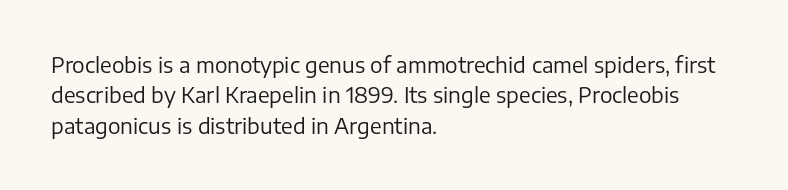
The image shows 21 px text type, upright; set left-aligned, normal line spacing (1.45x), normal letter spacing, not underlined.
